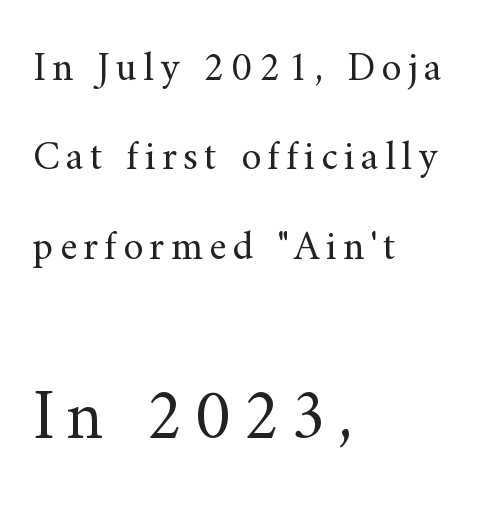
The image shows 71 px regular-weight serif type, upright; set left-aligned, loose line spacing (2.18x), not underlined; the second (bottom) block is 1.73x larger; medium stroke contrast and a small x-height.
